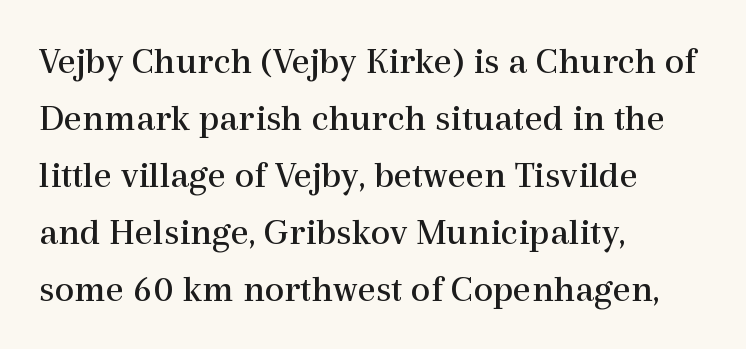
Tracking value appears to be zero — textbook default spacing. Does the type have serifs? Yes, each stem ends in a small foot. A typesetter would call this proportional, since set widths differ per character. In terms of leading, this rendering sits right in the middle. The glyphs are unaccompanied by any horizontal stroke below them. Stems here are at most as thick as an everyday book face.
